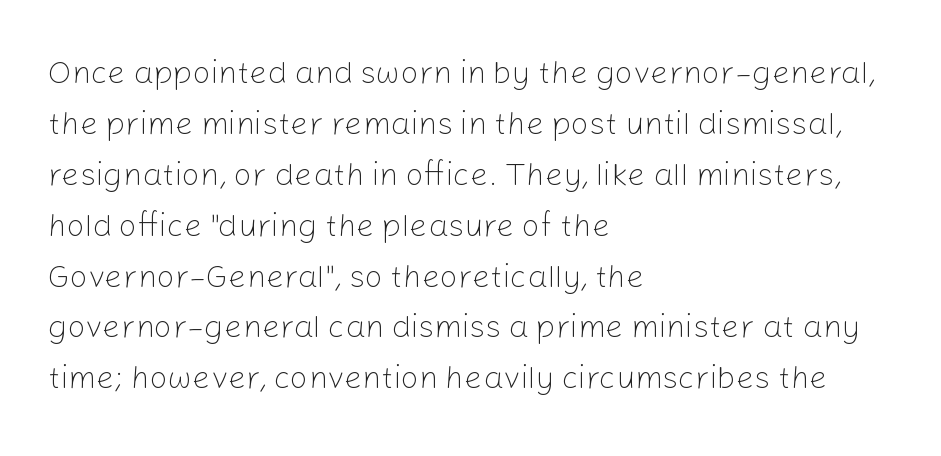
The image shows 32 px light sans-serif type, upright; set left-aligned, normal line spacing (1.59x), normal letter spacing, not underlined; low stroke contrast and a medium x-height.
